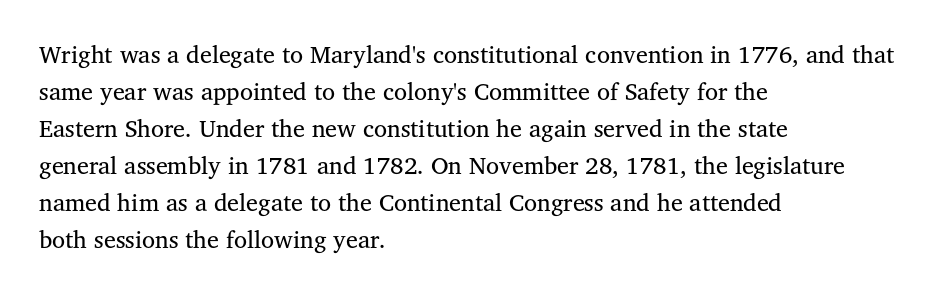
Q: Is the text bold? A: No.
Q: Is the text italic (slanted)? A: No, it is upright.
Q: Is the text underlined? A: No.
Q: How is the paragraph aligned? A: Left-aligned.
Q: Is the spacing between letters normal or unusually wide? A: Normal.
Q: Is the spacing between lines tight, normal or loose? A: Normal.
